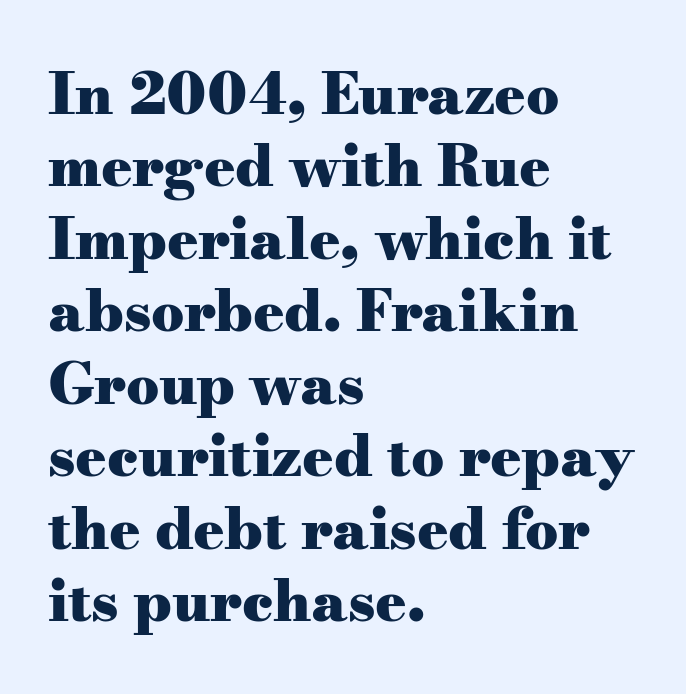
Q: Is the text bold? A: Yes.
Q: Is the text italic (slanted)? A: No, it is upright.
Q: Is the typeface a serif or a sans-serif typeface? A: Serif.
Q: Is the text underlined? A: No.
Q: How is the paragraph aligned? A: Left-aligned.
Q: Is the spacing between letters normal or unusually wide? A: Normal.
Q: Is the spacing between lines tight, normal or loose? A: Normal.
Q: Width (condensed, normal, or wide)? A: Wide.
Q: Stroke contrast? A: Medium.
Q: x-height? A: Small.
Q: Monospaced? A: No.
